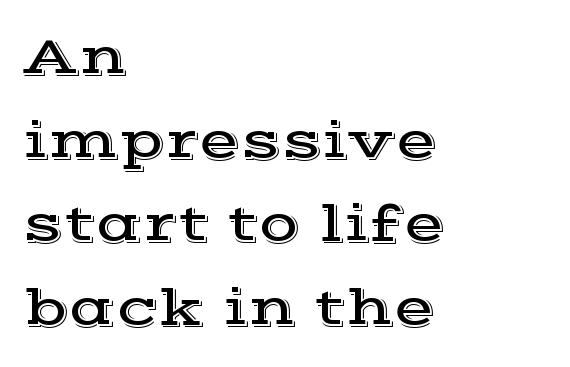
The image shows 54 px wide serif type, upright; set left-aligned, normal line spacing (1.55x), normal letter spacing, not underlined; a medium x-height.
